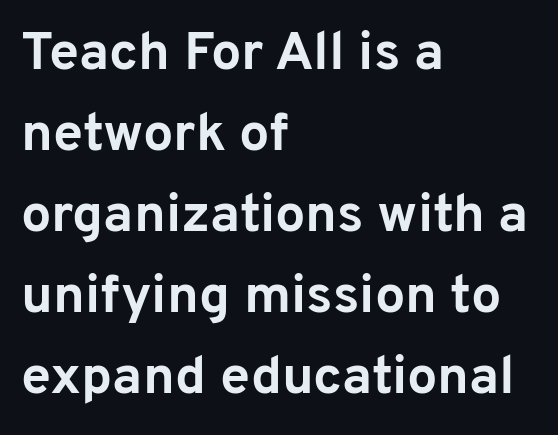
A sans-serif font was chosen for this passage. Does the leading feel generous? No, just average. A student would call this left alignment; a typographer would say flush left, rag right. Heavy-handed strokes throughout: this text is bold. Varying glyph widths throughout — classic text-font behaviour.
